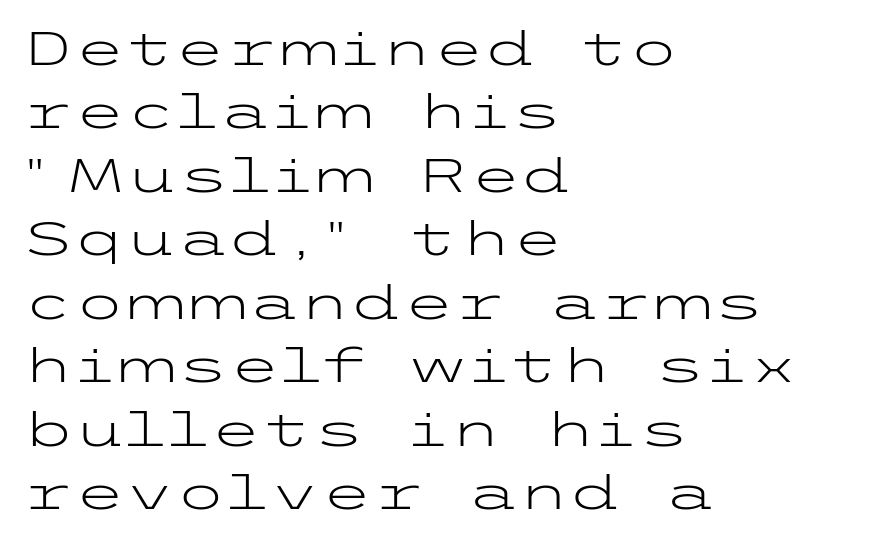
Honestly, the letter spacing is just normal — you wouldn't notice it. No letter is thick-stroked: the sample isn't bold. A typesetter would label this face a sans. Leftover space on each line is placed entirely after the last word. Rendered with straight, roman letterforms.
